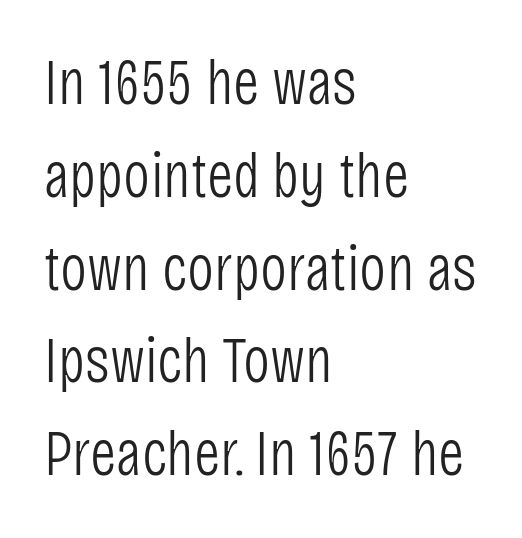
A typesetter would call this zero additional tracking. Posture: straight, roman, zero tilt. What kind of face is this? One without serifs — a sans. Baseline-to-baseline distance is the conventional proportion of letter height.
